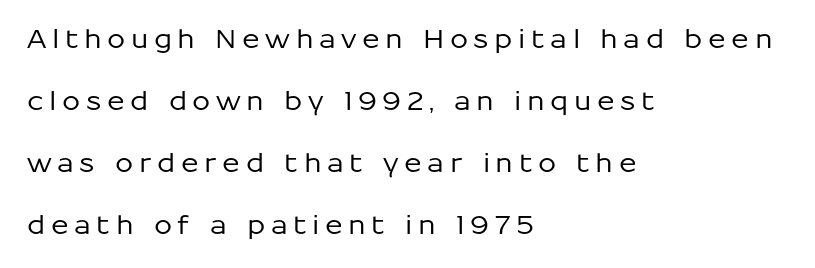
The strip under each line holds only bare page. The horizontal fit of the characters is loose and conspicuously gappy. Layout note: lines flush left. Vertical spacing — loose. Rendered with straight, roman letterforms.
